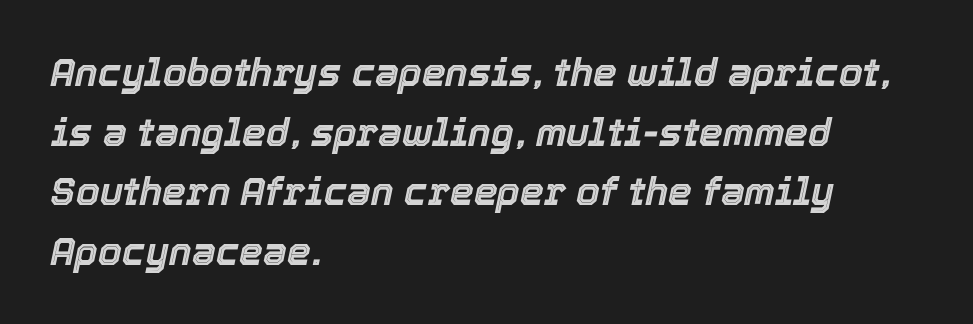
Q: Is the text italic (slanted)? A: Yes, it leans right by about 12 degrees.
Q: Is the text underlined? A: No.
Q: How is the paragraph aligned? A: Left-aligned.
Q: Is the spacing between letters normal or unusually wide? A: Normal.
Q: Is the spacing between lines tight, normal or loose? A: Normal.
Q: Width (condensed, normal, or wide)? A: Normal.
Q: x-height? A: Medium.
Q: Monospaced? A: No.
